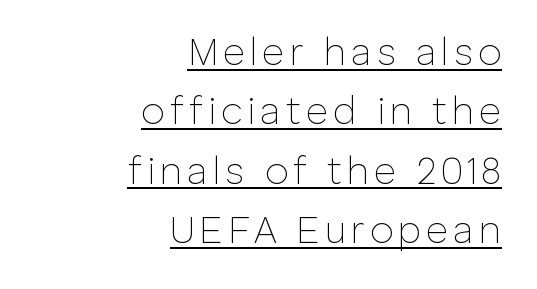
The letters advance in unequal steps, a hallmark of proportional type. Caption: multi-line text, flush right, ragged left. Somebody hit Ctrl+U on this one — the words are underlined. No chunkiness to these letters — they're not bold. Ascenders rise straight up at ninety degrees.
